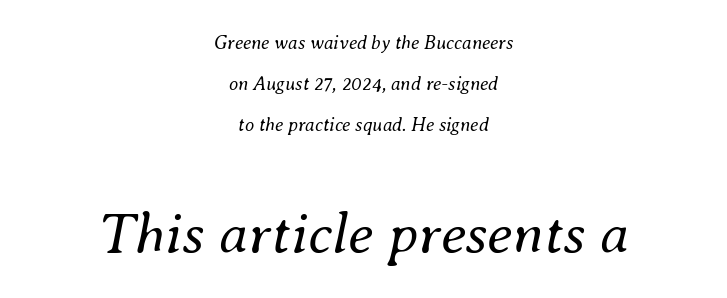
You can tell it's italic because the verticals aren't actually vertical. The compositor balanced each line on the midline. Type without underlining. A student would notice the bottom passage is typeset larger than what precedes it. The line-height multiplier appears high, well above default. Stroke thickness stays within the range of a standard reading face or lighter.
